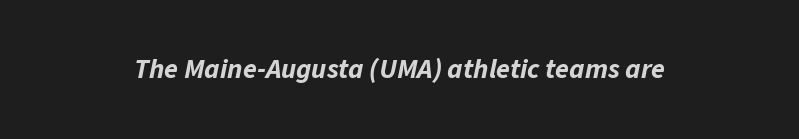
The image shows 28 px bold type, italic (leaning right); set normal letter spacing, not underlined; low stroke contrast and a medium x-height.
